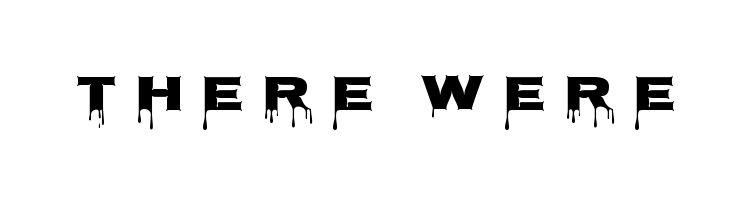
The image shows 51 px heavy, wide sans-serif type, upright; set unusually wide letter spacing (+0.33 em), not underlined; low stroke contrast and a large x-height.
